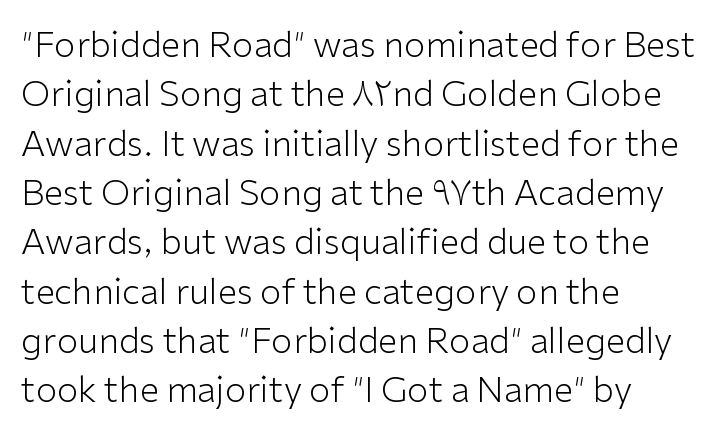
If you drew a ruler down the left edge, every line would touch it. The letters advance in unequal steps, a hallmark of proportional type. The lines sit at an ordinary, default distance from one another. Posture: vertical.
